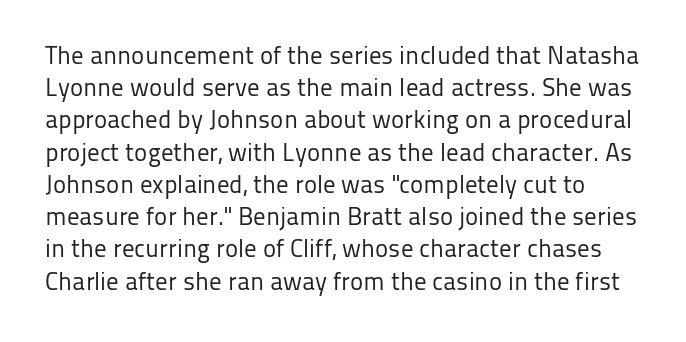
The image shows 25 px text type, upright; set normal line spacing (1.29x), normal letter spacing, not underlined.
